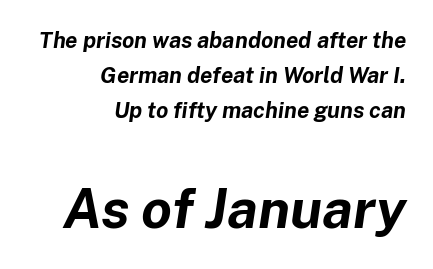
Compared with a flush-left layout, this one pins lines to the opposite, right side. If you squint, the bottom block still reads clearly — it's the larger of the two. Compared with typical paragraphs, the rows here are spaced about the same. Each word holds together tightly as a unit, with standard inter-letter gaps. Notice how the stems are inclined rather than vertical — that's the hallmark of italics.
